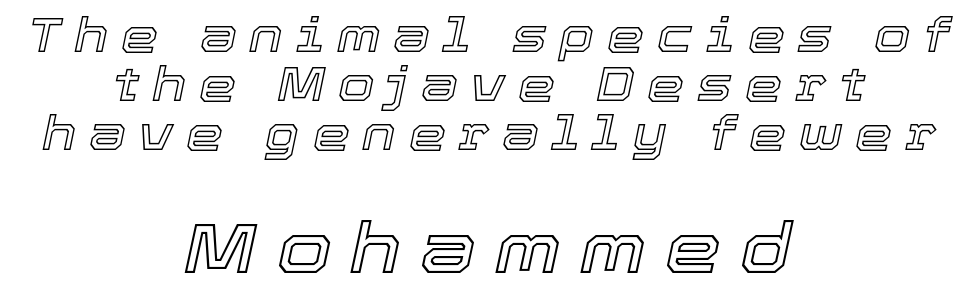
Of the two passages, the one underneath uses the larger point size. The face used here is proportionally spaced, like ordinary book or web type. When letters slant like this, we call the style italic. Reading down the column, the eye jumps only a short way to each next line. Line starts and ends both wander, symmetrically.
